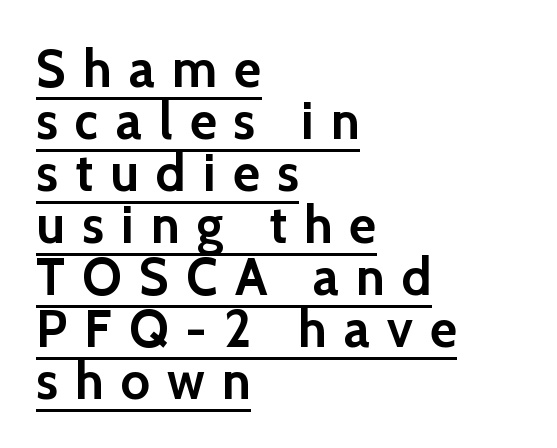
The image shows 52 px semibold sans-serif type, upright; set left-aligned, tight line spacing (1.0x), unusually wide letter spacing (+0.33 em), underlined; a medium x-height.
